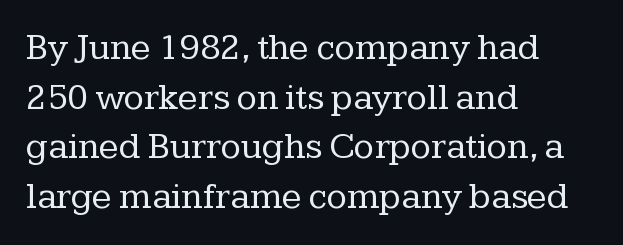
Q: Is the text bold? A: No.
Q: Is the text italic (slanted)? A: No, it is upright.
Q: Is the typeface a serif or a sans-serif typeface? A: Serif.
Q: Is the text underlined? A: No.
Q: How is the paragraph aligned? A: Left-aligned.
Q: Is the spacing between letters normal or unusually wide? A: Normal.
Q: Is the spacing between lines tight, normal or loose? A: Normal.
Q: Width (condensed, normal, or wide)? A: Normal.
Q: Stroke contrast? A: Low.
Q: x-height? A: Medium.
Q: Monospaced? A: No.
